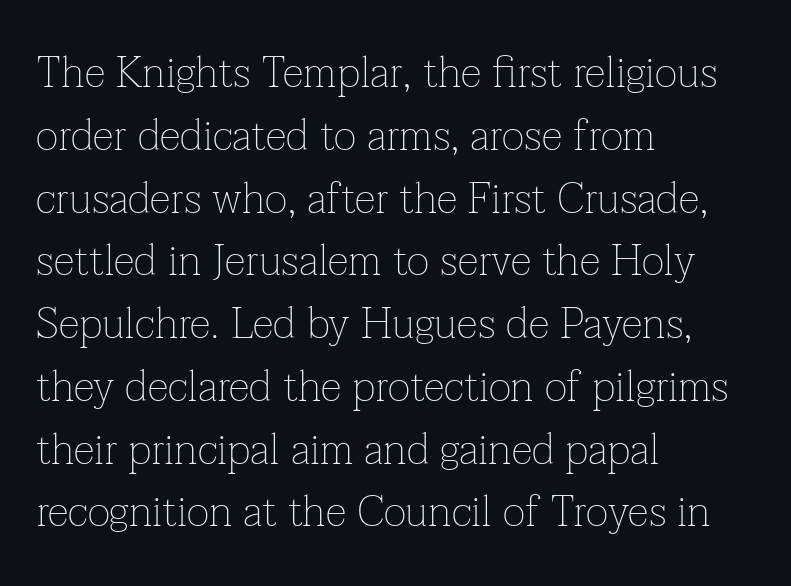
{"serif": "yes", "italic": "no", "bold": "no", "weight": "thin", "width": "normal", "stroke_contrast": "low", "x_height": "medium", "monospaced": "no", "underline": "no", "align": "left", "line_spacing": "normal", "line_spacing_ratio": 1.46, "letter_spacing": "normal", "letter_spacing_em": 0.0, "glyph_px": 43}
